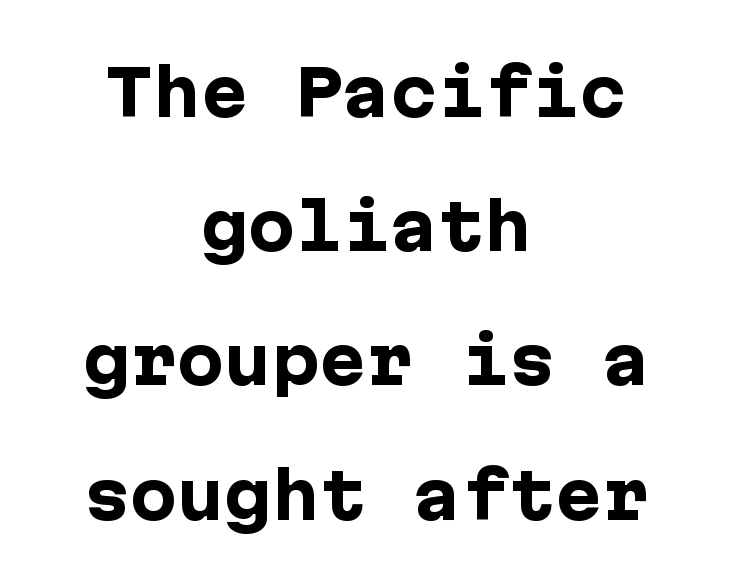
The line-height multiplier appears high, well above default. This rendering uses center alignment, leaving both contours irregular but symmetric. Regarding serifs, this sample does without them. Type without underlining. The letters stand straight up with perfectly vertical stems.
